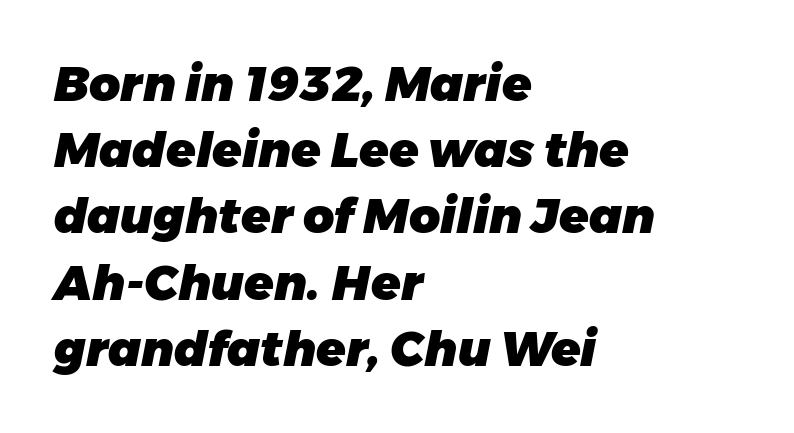
The image shows 48 px heavy type, italic (leaning right); set left-aligned, normal line spacing (1.38x), normal letter spacing, not underlined; low stroke contrast and a medium x-height.
